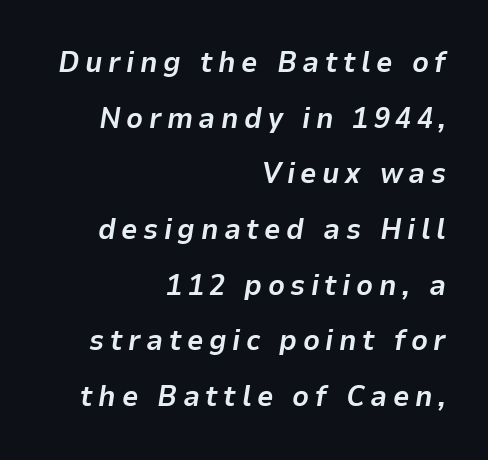
{"italic": "yes", "lean": "right", "slant_degrees": 9, "bold": "yes", "weight": "bold", "width": "normal", "stroke_contrast": "low", "x_height": "medium", "monospaced": "no", "underline": "no", "align": "right", "line_spacing": "loose", "line_spacing_ratio": 1.92, "glyph_px": 29}
